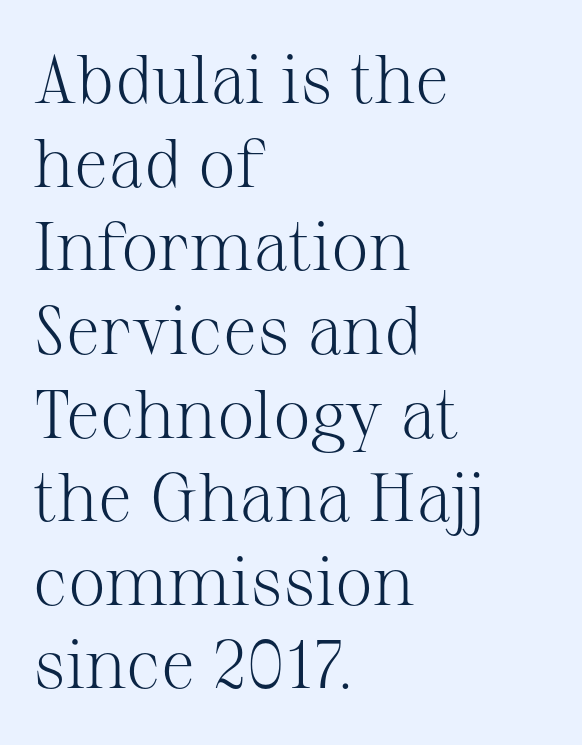
{"serif": "yes", "italic": "no", "bold": "no", "weight": "light", "width": "normal", "stroke_contrast": "medium", "x_height": "medium", "monospaced": "no", "underline": "no", "align": "left", "line_spacing_ratio": 1.23, "letter_spacing": "normal", "letter_spacing_em": 0.0, "glyph_px": 68}
